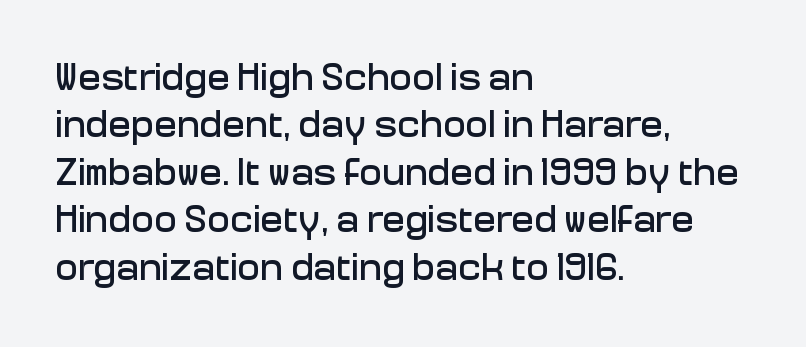
The image shows 38 px sans-serif type, upright; set left-aligned, normal line spacing (1.25x), normal letter spacing, not underlined; low stroke contrast and a medium x-height.
